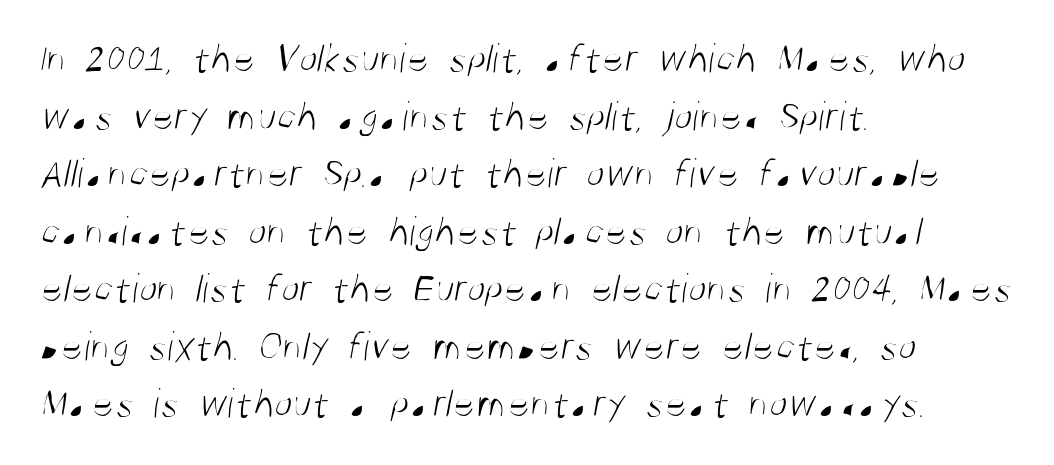
Each letter's strokes conclude bluntly, with no projecting serifs. Heaviness? Minimal to ordinary, like unemphasized prose. The ragged edge is on the right, which tells us the setting is flush left. Is there much room between lines? A standard amount, neither cramped nor airy. The face used here is proportionally spaced, like ordinary book or web type.
